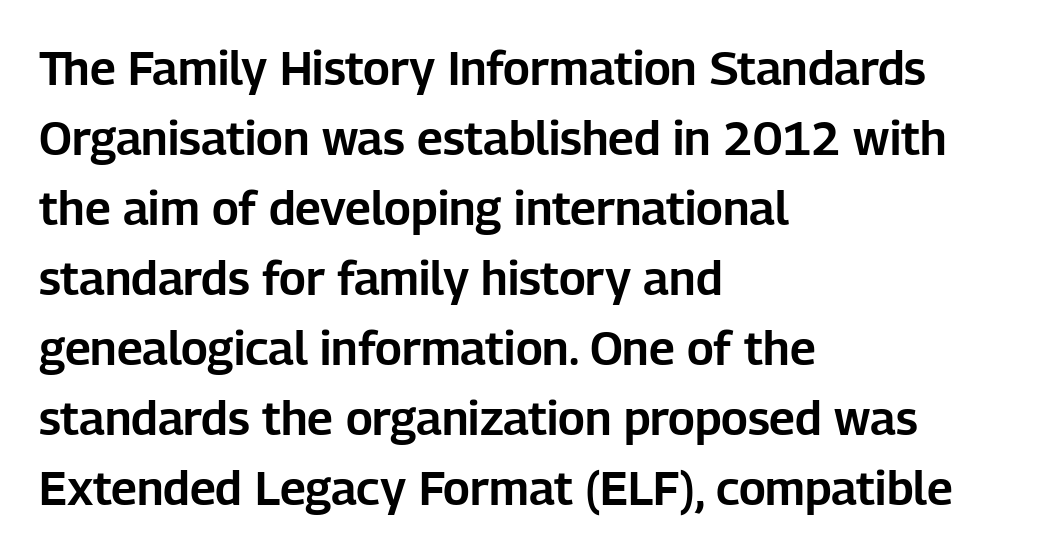
The strip under each line holds only bare page. Serif or sans? Sans — the stroke terminals are bare. In terms of leading, this rendering sits right in the middle. It's the straight-up-and-down kind of type.
